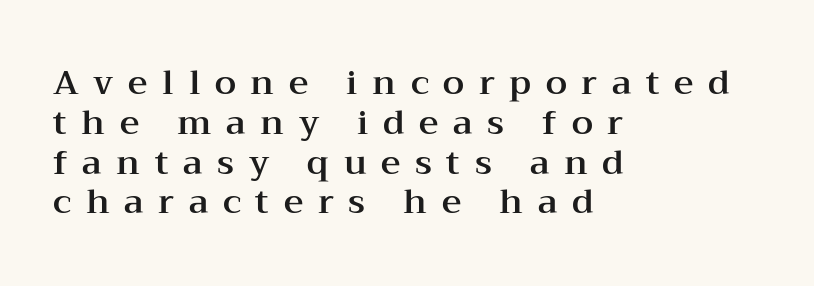
Decoration check: the copy has no underline. Left-aligned paragraph, ragged on the right. Each letter's strokes conclude with small projecting serifs. The letters stand straight up with perfectly vertical stems. The letters advance in unequal steps, a hallmark of proportional type.
